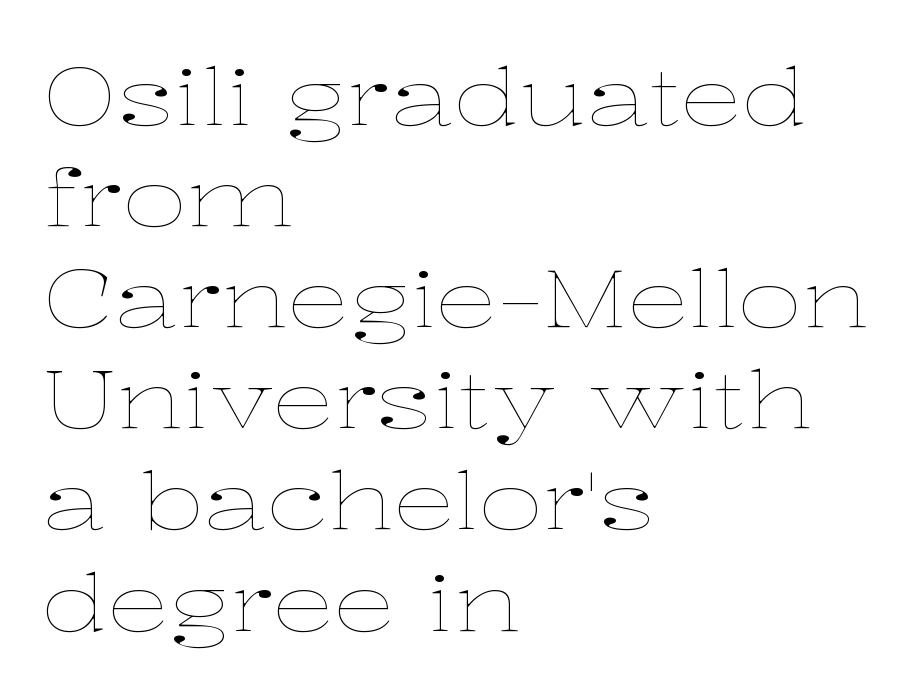
{"italic": "no", "bold": "no", "weight": "thin", "width": "wide", "stroke_contrast": "low", "x_height": "medium", "monospaced": "no", "underline": "no", "align": "left", "line_spacing": "normal", "line_spacing_ratio": 1.28, "letter_spacing": "normal", "letter_spacing_em": 0.0, "glyph_px": 79}
